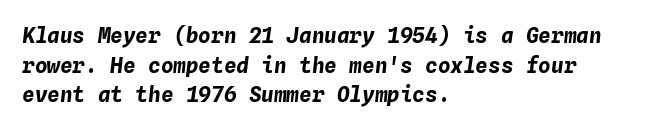
{"italic": "yes", "lean": "right", "slant_degrees": 4, "bold": "yes", "underline": "no", "align": "left", "line_spacing": "normal", "line_spacing_ratio": 1.41, "letter_spacing": "normal", "letter_spacing_em": 0.0, "glyph_px": 21}
